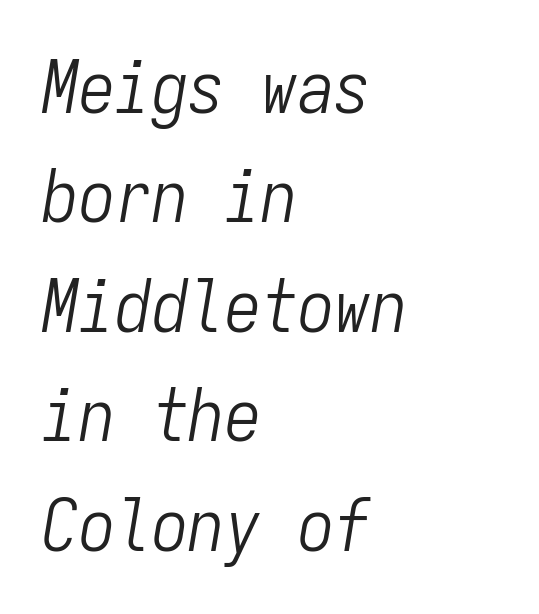
The image shows 73 px light, condensed type, italic (leaning right), monospaced; set left-aligned, normal line spacing (1.5x), normal letter spacing, not underlined; low stroke contrast and a medium x-height.
